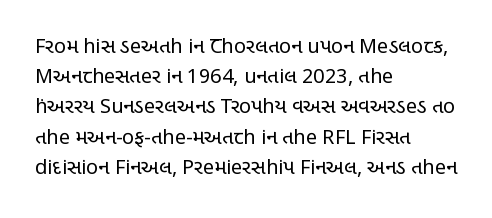
Q: Is the text bold? A: No.
Q: Is the text italic (slanted)? A: No, it is upright.
Q: Is the text underlined? A: No.
Q: How is the paragraph aligned? A: Left-aligned.
Q: Is the spacing between letters normal or unusually wide? A: Normal.
Q: Is the spacing between lines tight, normal or loose? A: Normal.
